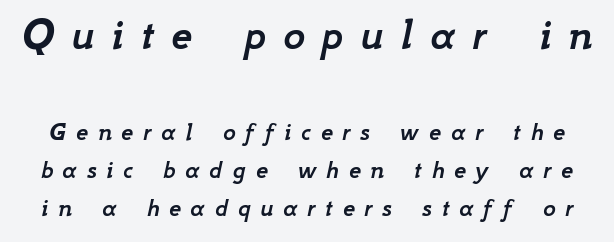
Character widths vary here, with narrow letters taking less room than wide ones. Compared with typical body copy, the letter spacing here is much looser. The glyphs are unaccompanied by any horizontal stroke below them. Of the two passages, the one on top uses the larger point size. Characters are canted at an angle relative to the baseline's perpendicular. Vertically, the passage feels balanced, rows spaced as you'd expect.
